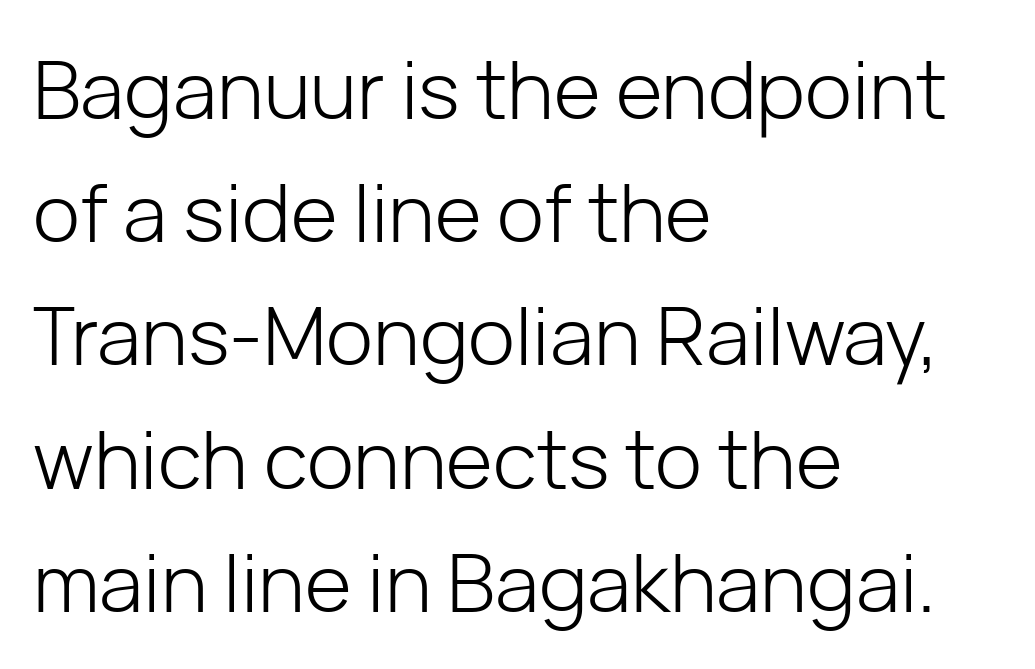
Q: Is the text bold? A: No.
Q: Is the text italic (slanted)? A: No, it is upright.
Q: Is the typeface a serif or a sans-serif typeface? A: Sans-serif.
Q: Is the text underlined? A: No.
Q: How is the paragraph aligned? A: Left-aligned.
Q: Is the spacing between letters normal or unusually wide? A: Normal.
Q: Is the spacing between lines tight, normal or loose? A: Normal.
Q: Width (condensed, normal, or wide)? A: Normal.
Q: Stroke contrast? A: Low.
Q: x-height? A: Medium.
Q: Monospaced? A: No.
